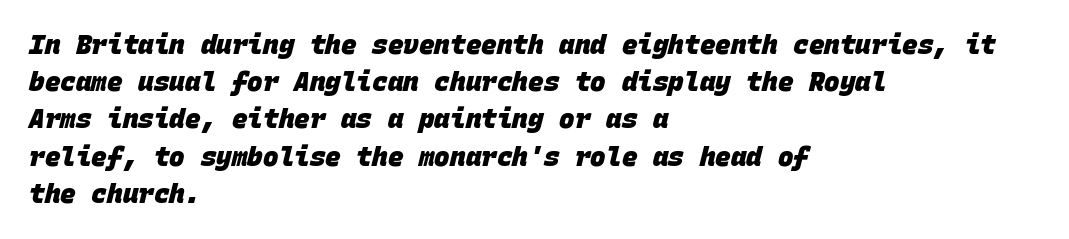
The image shows 26 px bold type; set left-aligned, normal line spacing (1.43x), normal letter spacing, not underlined.
